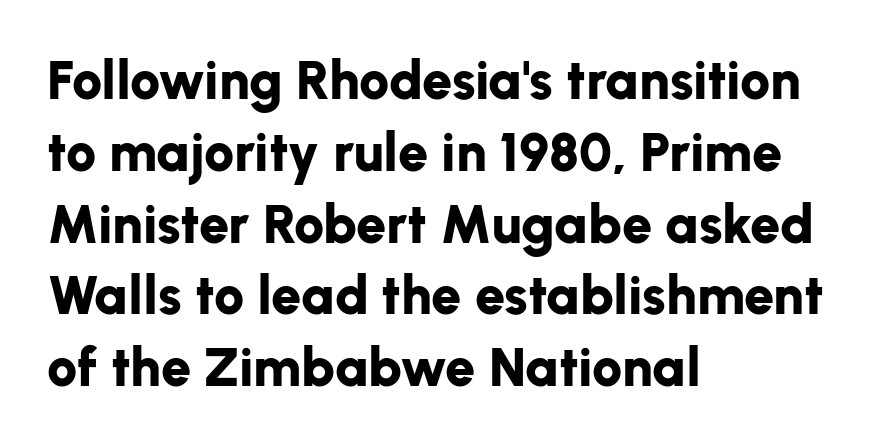
Q: Is the text bold? A: Yes.
Q: Is the text italic (slanted)? A: No, it is upright.
Q: Is the typeface a serif or a sans-serif typeface? A: Sans-serif.
Q: Is the text underlined? A: No.
Q: How is the paragraph aligned? A: Left-aligned.
Q: Is the spacing between letters normal or unusually wide? A: Normal.
Q: Is the spacing between lines tight, normal or loose? A: Normal.
Q: Width (condensed, normal, or wide)? A: Normal.
Q: Stroke contrast? A: Low.
Q: x-height? A: Medium.
Q: Monospaced? A: No.
